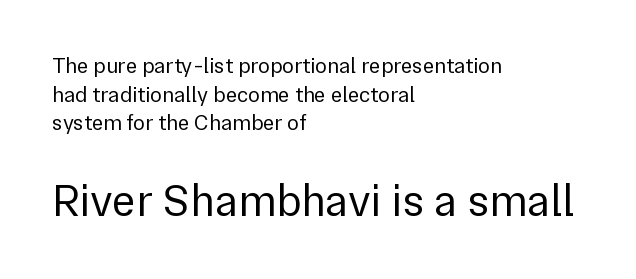
{"serif": "no", "italic": "no", "bold": "no", "weight": "regular", "width": "normal", "x_height": "medium", "monospaced": "no", "underline": "no", "align": "left", "line_spacing": "normal", "line_spacing_ratio": 1.3, "letter_spacing": "normal", "letter_spacing_em": 0.0, "larger_block": "second", "size_ratio": 2.05, "glyph_px": 45}
